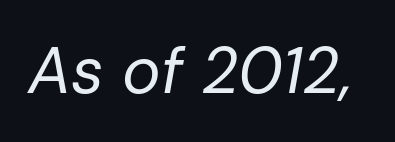
Honestly, the letter spacing is just normal — you wouldn't notice it. These lines were composed using italics. Proportional: the letters do not fall into vertical columns. Each row of text sits above clean, open space. No extra ink here — the face is not bold.
